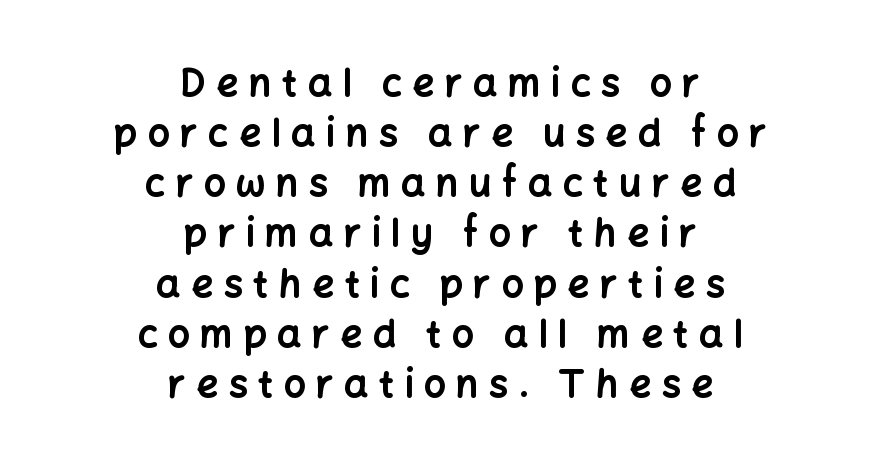
{"serif": "no", "italic": "no", "bold": "yes", "weight": "bold", "width": "normal", "stroke_contrast": "low", "x_height": "medium", "monospaced": "no", "underline": "no", "align": "center", "line_spacing": "normal", "line_spacing_ratio": 1.32, "letter_spacing": "wide", "letter_spacing_em": 0.28, "glyph_px": 38}
